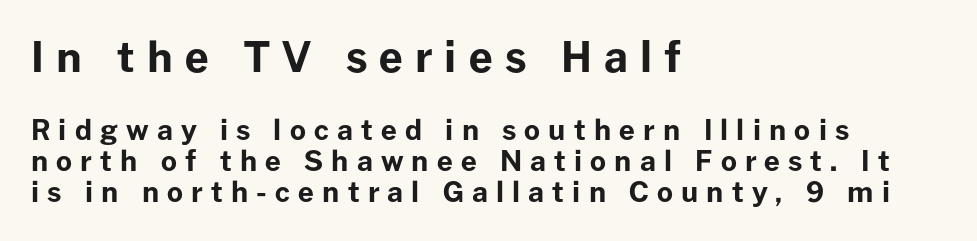
In terms of leading, this rendering errs on the cramped side. The face used here is rendered with a markedly widened letterfit. The glyphs have the mass of a bold cut. The rendering shrinks the type as you move from the upper chunk to the lower. The lines in this sample share a left origin and differ only in where they stop. Varying glyph widths throughout — classic text-font behaviour.
